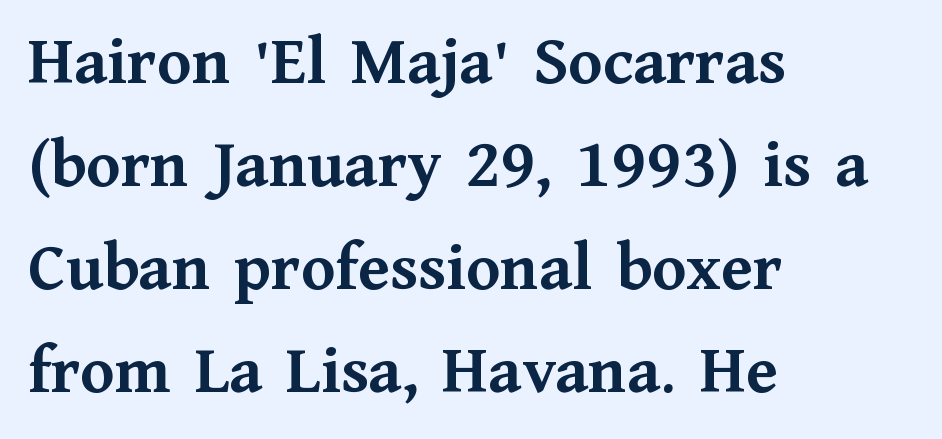
Normally led — the rows are evenly, conventionally spaced. The glyphs in this specimen are seriffed. Is there any slant? The stems are plumb. The passage shown is emphatically bold. Compared with typical body copy, the letter spacing here is the same. Proportional: the letters do not fall into vertical columns.
